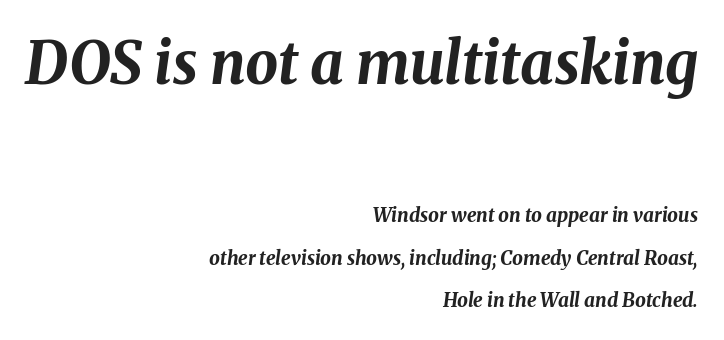
If you measured baseline to baseline, you'd find a long distance. The setting favours the right margin, as signatures and pull-quotes sometimes do. Heft: maximum for text — a bold. The letters are slanted; this is an italic face.
